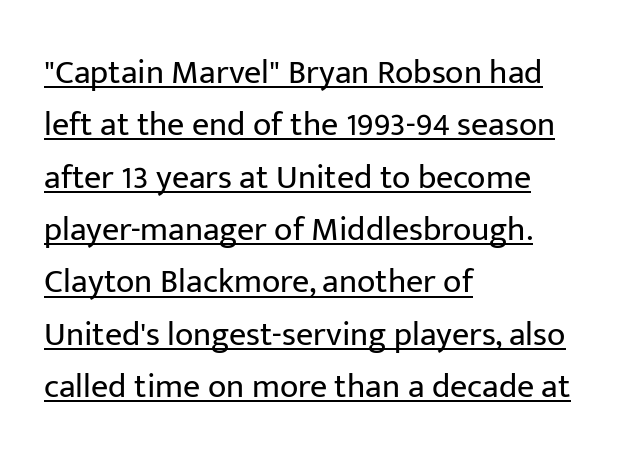
The image shows 34 px regular-weight sans-serif type, upright; set left-aligned, normal line spacing (1.54x), normal letter spacing, underlined; low stroke contrast and a medium x-height.
